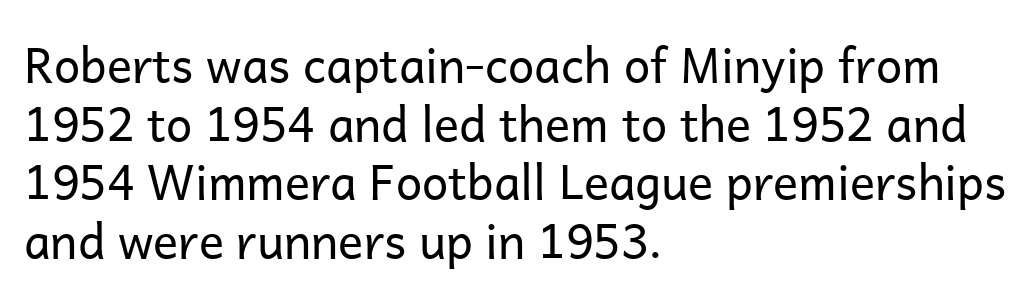
{"serif": "no", "italic": "no", "bold": "no", "weight": "regular", "width": "normal", "stroke_contrast": "low", "x_height": "medium", "monospaced": "no", "underline": "no", "align": "left", "line_spacing": "normal", "line_spacing_ratio": 1.25, "letter_spacing": "normal", "letter_spacing_em": 0.0, "glyph_px": 47}
